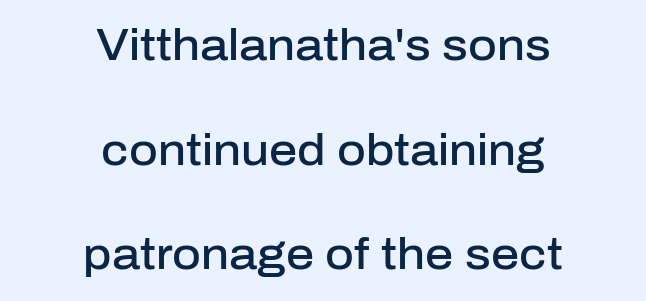
{"serif": "no", "italic": "no", "bold": "semi", "weight": "semibold", "width": "normal", "stroke_contrast": "low", "x_height": "medium", "monospaced": "no", "underline": "no", "align": "center", "line_spacing": "loose", "line_spacing_ratio": 2.38, "letter_spacing": "normal", "letter_spacing_em": 0.0, "glyph_px": 44}
